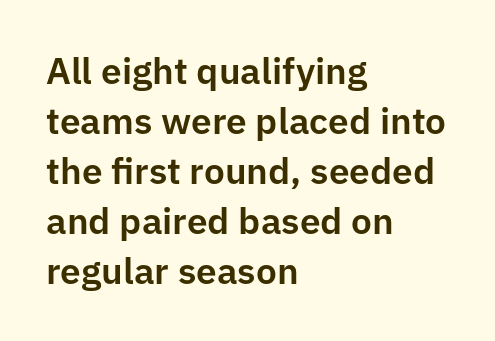
Q: Is the text italic (slanted)? A: No, it is upright.
Q: Is the typeface a serif or a sans-serif typeface? A: Sans-serif.
Q: Is the text underlined? A: No.
Q: How is the paragraph aligned? A: Left-aligned.
Q: Is the spacing between letters normal or unusually wide? A: Normal.
Q: Is the spacing between lines tight, normal or loose? A: Normal.
Q: Width (condensed, normal, or wide)? A: Normal.
Q: Stroke contrast? A: Low.
Q: x-height? A: Medium.
Q: Monospaced? A: No.
